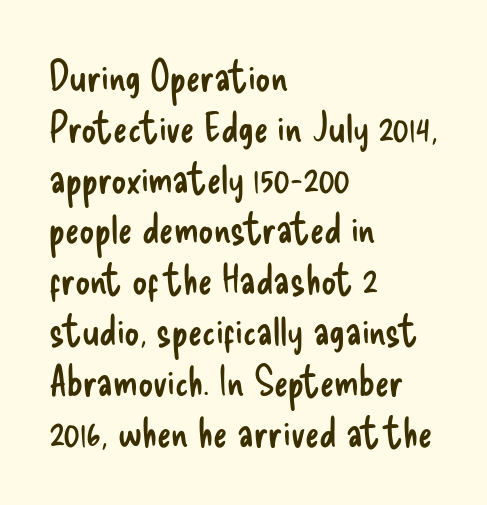
Does the type have serifs? No, each stem ends abruptly. The lettering holds an erect, upright posture throughout. Honestly, there is no underline to notice here at all. The passage shown is typed in a proportional face where columns would drift.
